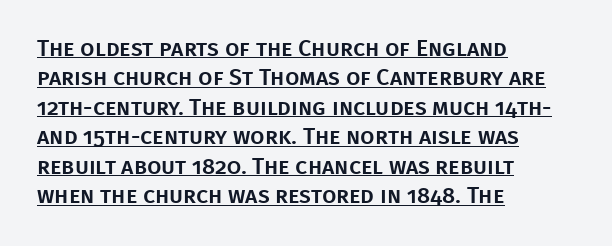
The image shows 23 px text type, upright; set left-aligned, normal line spacing (1.28x), normal letter spacing, underlined.
